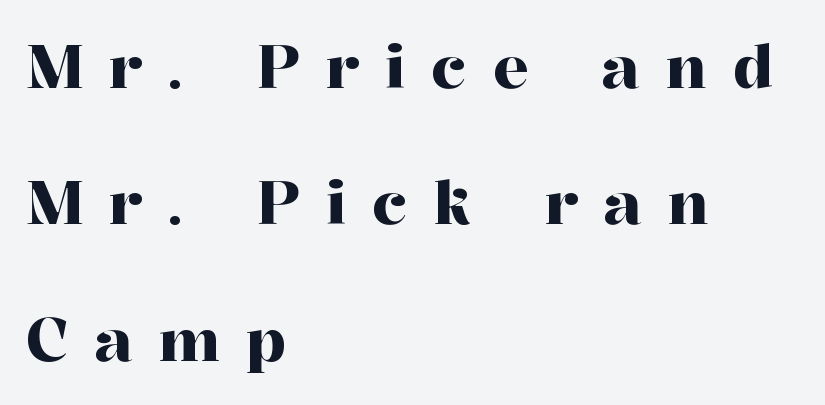
The image shows 59 px serif type, upright; set left-aligned, loose line spacing (2.31x), unusually wide letter spacing (+0.44 em), not underlined; high stroke contrast and a medium x-height.
